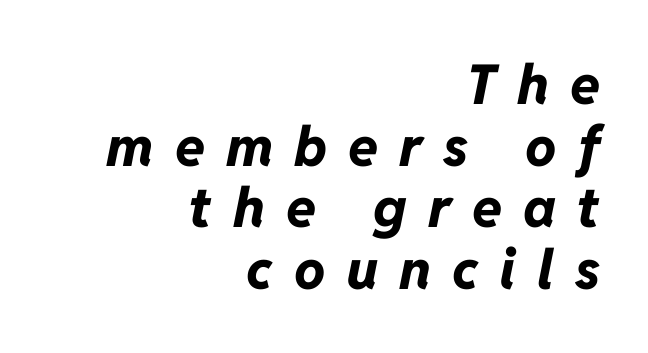
Layout note: lines flush right. Beneath every word, the page is bare. Between one letter and the next there's a generous, obvious gap. I'd describe the lettering as bold — thick and assertive.
